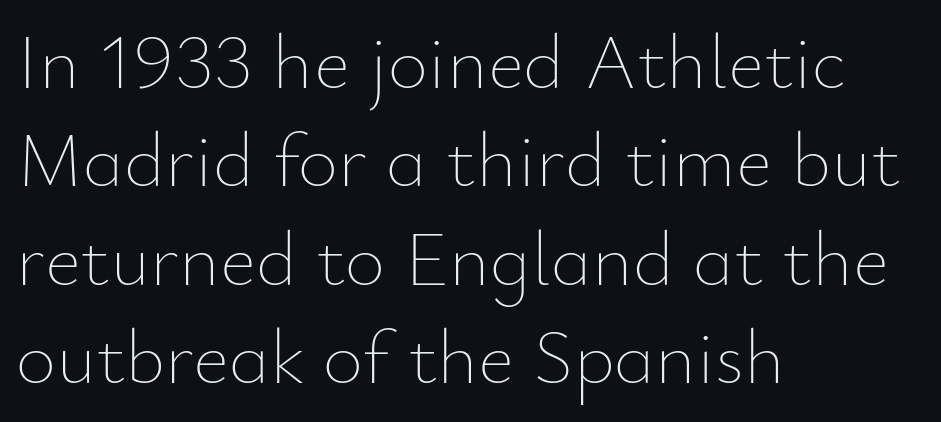
The image shows 78 px thin type, upright; set left-aligned, normal line spacing (1.26x), normal letter spacing, not underlined; low stroke contrast and a small x-height.
